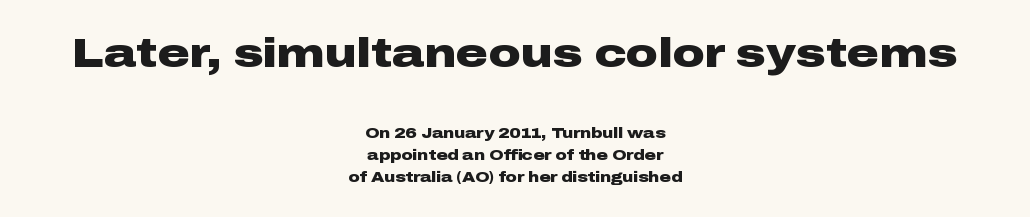
Q: Is the text bold? A: Yes.
Q: Is the text italic (slanted)? A: No, it is upright.
Q: Is the typeface a serif or a sans-serif typeface? A: Sans-serif.
Q: Is the text underlined? A: No.
Q: How is the paragraph aligned? A: Centered.
Q: Is the spacing between letters normal or unusually wide? A: Normal.
Q: Is the spacing between lines tight, normal or loose? A: Normal.
Q: Which block of text is set in a larger size, the first (top) or the second (bottom)? A: The first (top) one.
Q: Width (condensed, normal, or wide)? A: Wide.
Q: Stroke contrast? A: Low.
Q: x-height? A: Medium.
Q: Monospaced? A: No.
